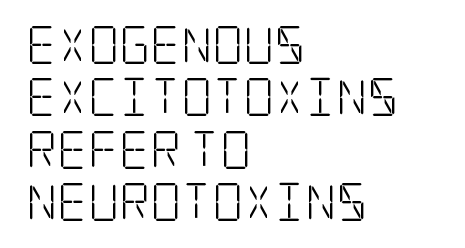
The image shows 38 px light, condensed serif type, upright; set left-aligned, normal line spacing (1.38x), normal letter spacing, not underlined; low stroke contrast and a large x-height.
